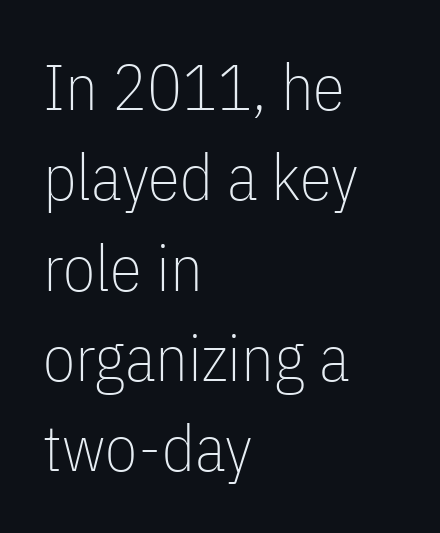
The image shows 65 px thin, condensed sans-serif type, upright; set left-aligned, normal line spacing (1.39x), normal letter spacing, not underlined; low stroke contrast and a medium x-height.
